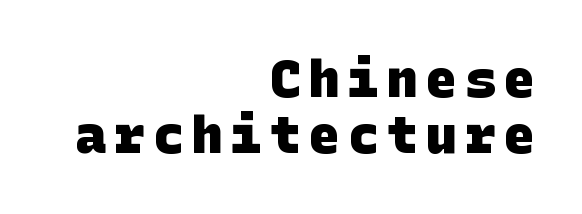
This sample uses a sans-serif face. Line spacing here is tight. Check the space under the baseline: it is left empty. Heavy, bold letterforms.
